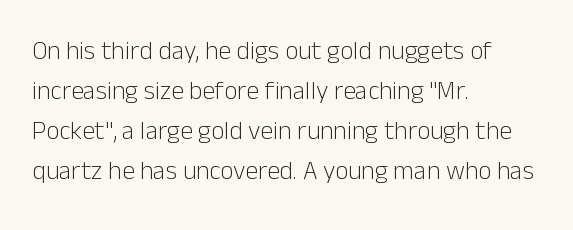
{"italic": "no", "bold": "no", "underline": "no", "align": "left", "line_spacing": "normal", "line_spacing_ratio": 1.54, "letter_spacing": "normal", "letter_spacing_em": 0.0, "glyph_px": 26}
